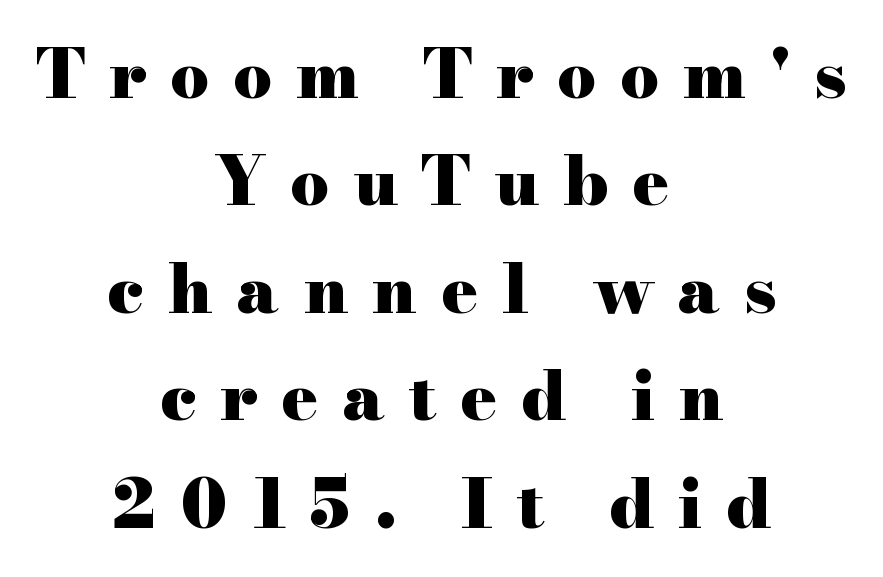
The image shows 68 px heavy, wide serif type, upright; set centered, normal line spacing (1.58x), unusually wide letter spacing (+0.35 em), not underlined; high stroke contrast and a small x-height.
